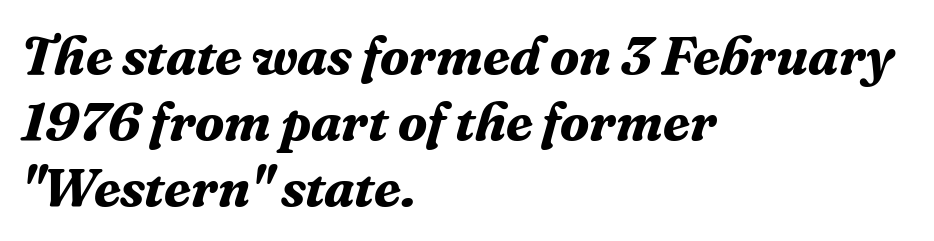
Is the block centered? No — it sits flush against the left margin. This is oblique type, the kind used for emphasis or titles. The passage shown is not underscored anywhere. Between one letter and the next there's only the usual sliver of space.
